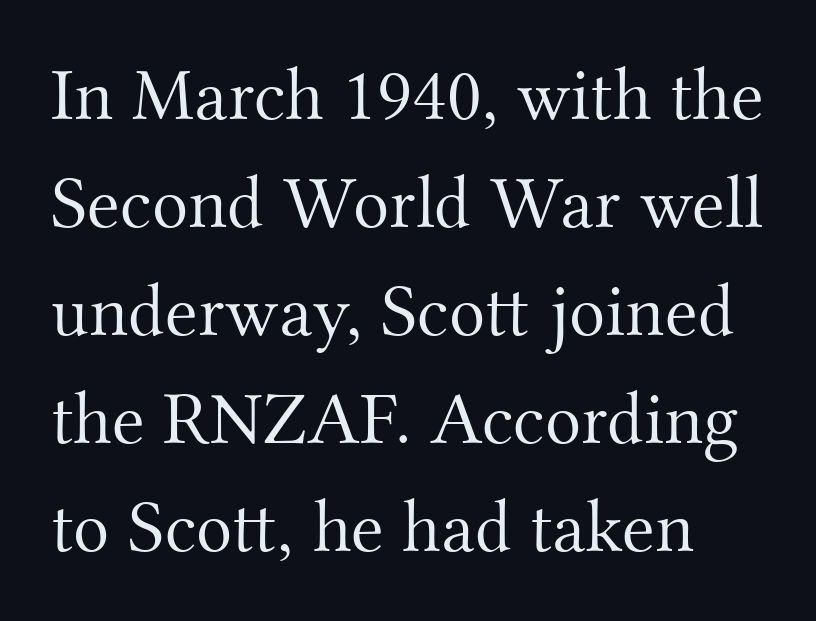
Italic: no, the glyphs are upright roman. One glance says typical: line gaps are just what's usual. Note: serifs present on the glyphs. Caption: standard tracking, unaltered. Unmarked baselines from the first word to the last.
